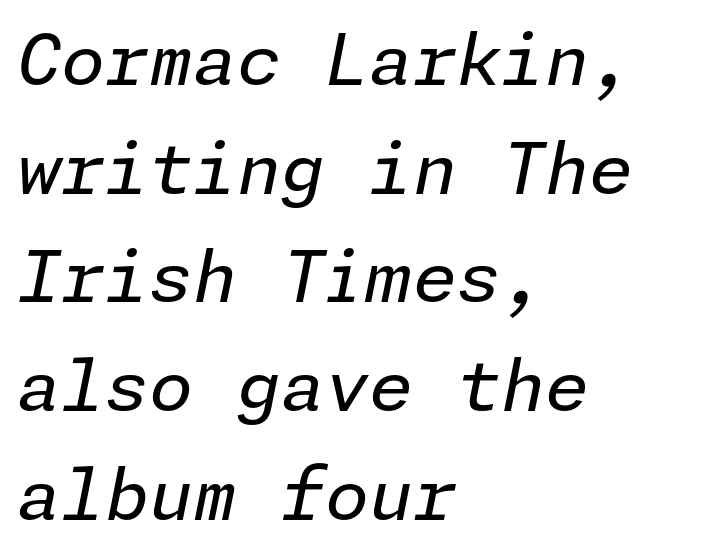
{"italic": "yes", "lean": "right", "slant_degrees": 11, "bold": "no", "weight": "regular", "width": "normal", "stroke_contrast": "low", "x_height": "medium", "underline": "no", "align": "left", "line_spacing": "normal", "line_spacing_ratio": 1.53, "letter_spacing": "normal", "letter_spacing_em": 0.0, "glyph_px": 71}
